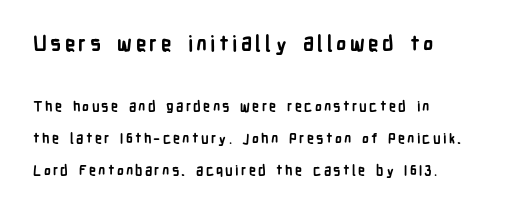
Q: Is the text bold? A: Yes.
Q: Is the text italic (slanted)? A: No, it is upright.
Q: Is the text underlined? A: No.
Q: How is the paragraph aligned? A: Left-aligned.
Q: Is the spacing between lines tight, normal or loose? A: Loose.
Q: Which block of text is set in a larger size, the first (top) or the second (bottom)? A: The first (top) one.
